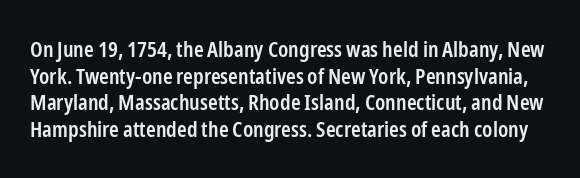
Q: Is the text bold? A: Semi-bold.
Q: Is the text italic (slanted)? A: No, it is upright.
Q: Is the text underlined? A: No.
Q: Is the spacing between letters normal or unusually wide? A: Normal.
